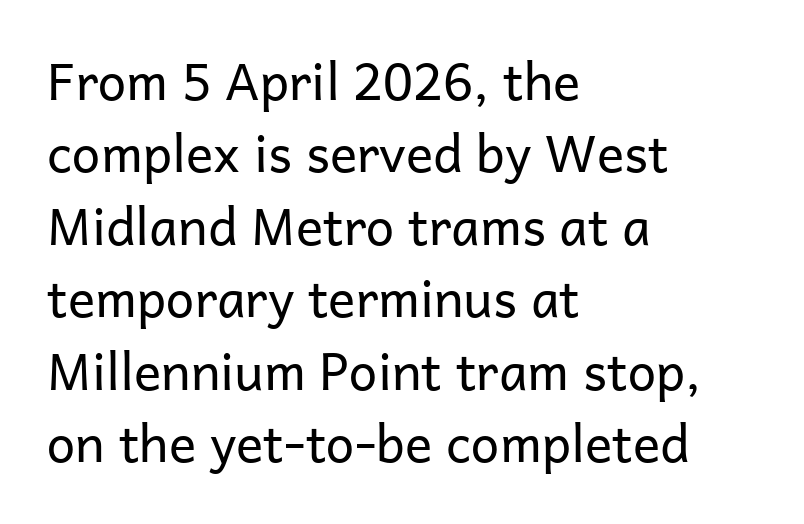
Regarding leading, the lines here are spaced in the standard way. Compared with a typical body face, this is equally light or lighter still. It's the straight-up-and-down kind of type. Looks like regular typesetting: each glyph gets only the width it needs. Short and long lines alike share a common starting point at left.
